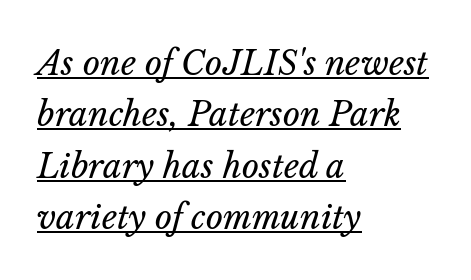
Q: Is the text bold? A: No.
Q: Is the text italic (slanted)? A: Yes, it leans right by about 14 degrees.
Q: Is the text underlined? A: Yes.
Q: How is the paragraph aligned? A: Left-aligned.
Q: Is the spacing between letters normal or unusually wide? A: Normal.
Q: Is the spacing between lines tight, normal or loose? A: Normal.
Q: Width (condensed, normal, or wide)? A: Normal.
Q: Stroke contrast? A: Low.
Q: x-height? A: Medium.
Q: Monospaced? A: No.
